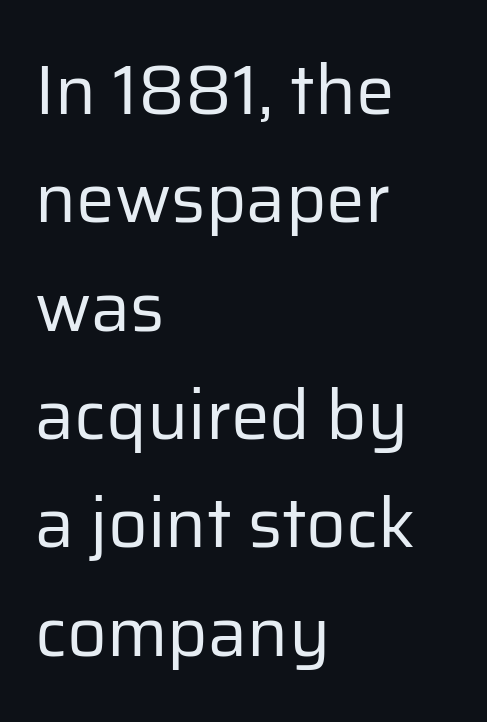
Q: Is the text bold? A: No.
Q: Is the text italic (slanted)? A: No, it is upright.
Q: Is the typeface a serif or a sans-serif typeface? A: Sans-serif.
Q: Is the text underlined? A: No.
Q: How is the paragraph aligned? A: Left-aligned.
Q: Is the spacing between letters normal or unusually wide? A: Normal.
Q: Is the spacing between lines tight, normal or loose? A: Normal.
Q: Width (condensed, normal, or wide)? A: Normal.
Q: Stroke contrast? A: Low.
Q: x-height? A: Medium.
Q: Monospaced? A: No.
